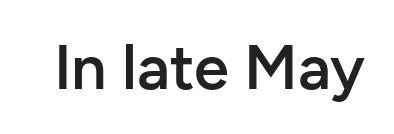
The image shows 63 px semibold sans-serif type, upright; set normal letter spacing, not underlined; low stroke contrast and a medium x-height.
